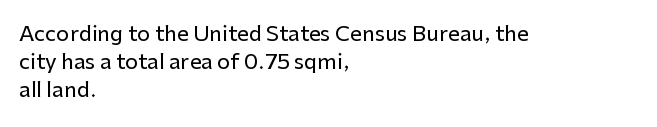
Q: Is the text italic (slanted)? A: No, it is upright.
Q: Is the text underlined? A: No.
Q: How is the paragraph aligned? A: Left-aligned.
Q: Is the spacing between letters normal or unusually wide? A: Normal.
Q: Is the spacing between lines tight, normal or loose? A: Normal.
